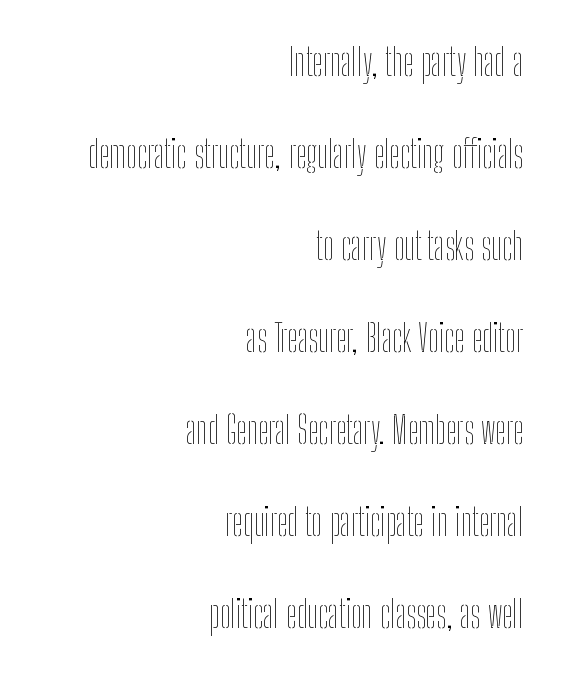
The image shows 38 px thin, condensed type, upright; set right-aligned, loose line spacing (2.42x), normal letter spacing, not underlined; low stroke contrast and a medium x-height.
